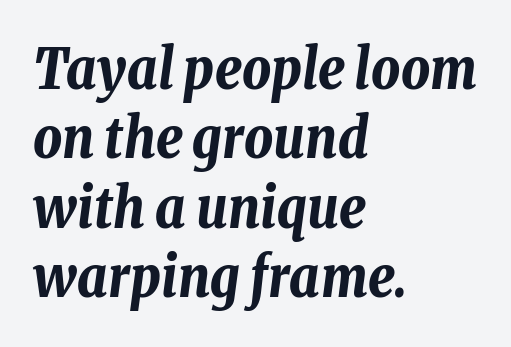
{"italic": "yes", "lean": "right", "slant_degrees": 8, "bold": "yes", "weight": "bold", "width": "condensed", "stroke_contrast": "low", "x_height": "medium", "monospaced": "no", "underline": "no", "align": "left", "line_spacing_ratio": 1.24, "letter_spacing": "normal", "letter_spacing_em": 0.0, "glyph_px": 56}
